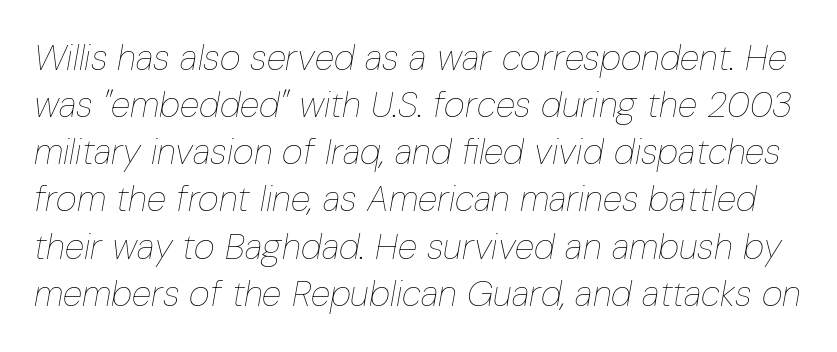
Q: Is the text bold? A: No.
Q: Is the text italic (slanted)? A: Yes, it leans right by about 10 degrees.
Q: Is the text underlined? A: No.
Q: Is the spacing between letters normal or unusually wide? A: Normal.
Q: Is the spacing between lines tight, normal or loose? A: Normal.
Q: Width (condensed, normal, or wide)? A: Condensed.
Q: Stroke contrast? A: Low.
Q: x-height? A: Medium.
Q: Monospaced? A: No.
